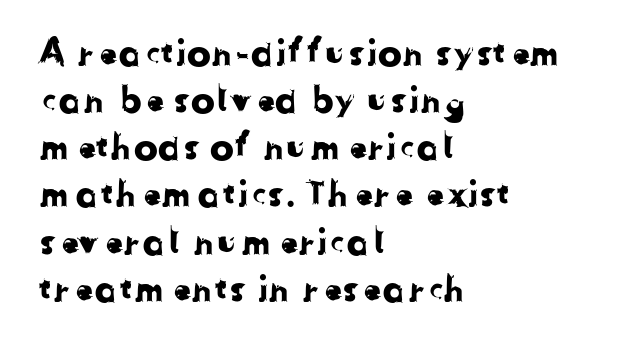
{"serif": "no", "width": "normal", "stroke_contrast": "low", "x_height": "medium", "monospaced": "no", "underline": "no", "align": "left", "line_spacing": "normal", "line_spacing_ratio": 1.31, "letter_spacing": "normal", "letter_spacing_em": 0.0, "glyph_px": 36}
